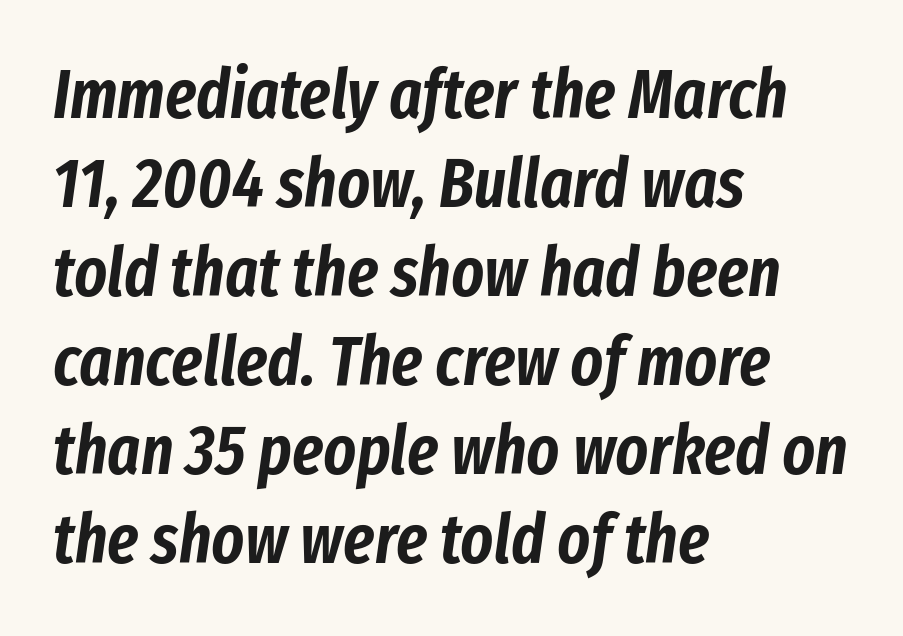
The image shows 69 px condensed type, italic (leaning right); set left-aligned, normal line spacing (1.29x), normal letter spacing, not underlined; low stroke contrast and a medium x-height.
